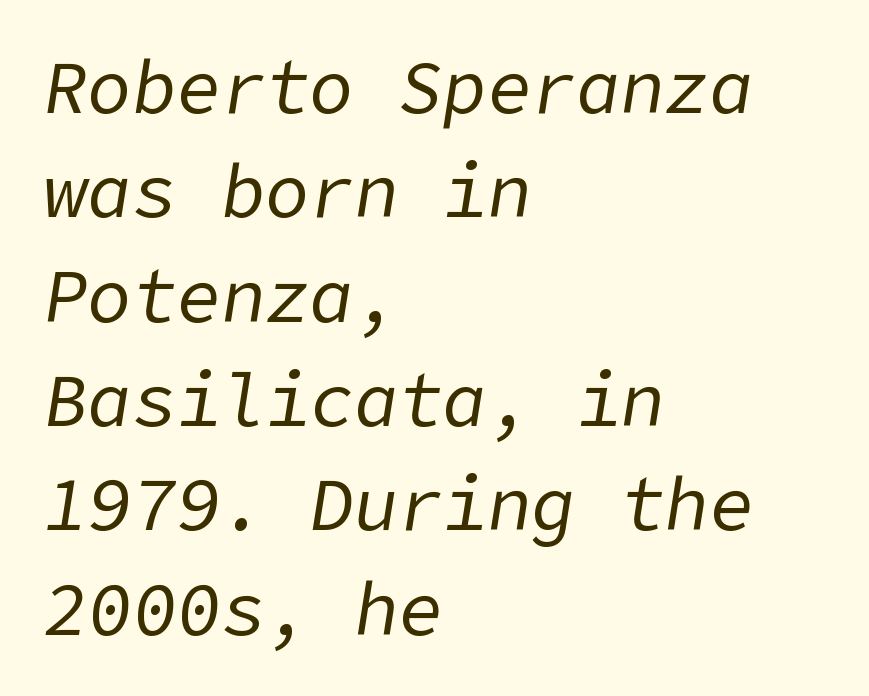
{"italic": "yes", "lean": "right", "slant_degrees": 9, "bold": "no", "weight": "regular", "width": "normal", "stroke_contrast": "low", "x_height": "medium", "underline": "no", "align": "left", "line_spacing": "normal", "line_spacing_ratio": 1.41, "letter_spacing": "normal", "letter_spacing_em": 0.0, "glyph_px": 74}
